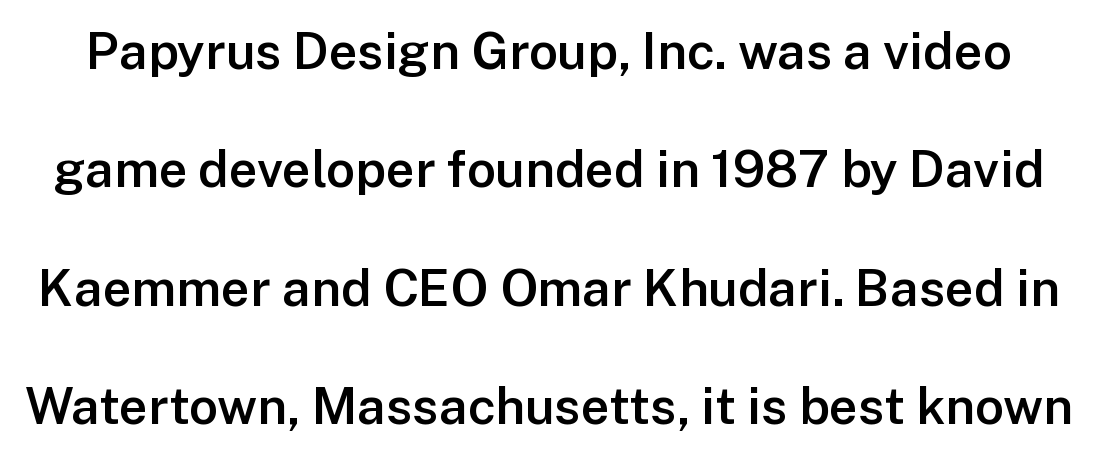
Q: Is the text bold? A: Semi-bold.
Q: Is the text italic (slanted)? A: No, it is upright.
Q: Is the typeface a serif or a sans-serif typeface? A: Sans-serif.
Q: Is the text underlined? A: No.
Q: Is the spacing between letters normal or unusually wide? A: Normal.
Q: Is the spacing between lines tight, normal or loose? A: Loose.
Q: Width (condensed, normal, or wide)? A: Normal.
Q: Stroke contrast? A: Low.
Q: x-height? A: Medium.
Q: Monospaced? A: No.
